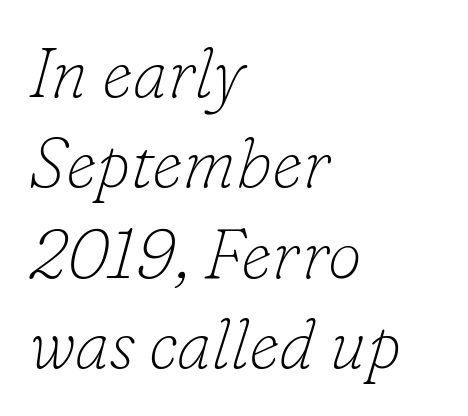
The image shows 69 px thin serif type, italic (leaning right); set left-aligned, normal line spacing (1.31x), normal letter spacing, not underlined; low stroke contrast and a small x-height.
